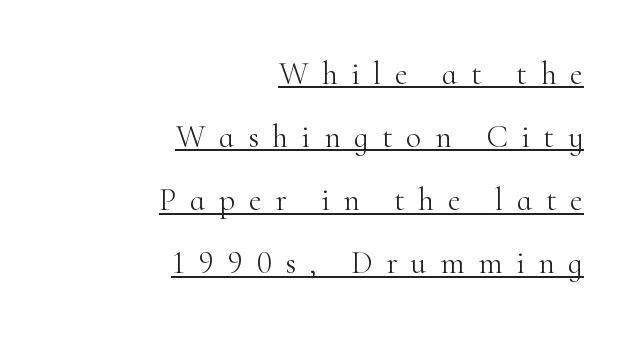
Does the copy run flush right? Yes — the right margin is perfectly even. Examine the stroke ends and you'll spot serifs. Heaviness? Minimal to ordinary, like unemphasized prose. These characters rest on top of a visible drawn line. Leading: increased. The letters advance in unequal steps, a hallmark of proportional type.
